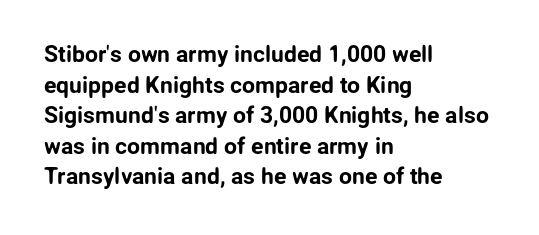
Q: Is the text italic (slanted)? A: No, it is upright.
Q: Is the text underlined? A: No.
Q: How is the paragraph aligned? A: Left-aligned.
Q: Is the spacing between letters normal or unusually wide? A: Normal.
Q: Is the spacing between lines tight, normal or loose? A: Normal.
